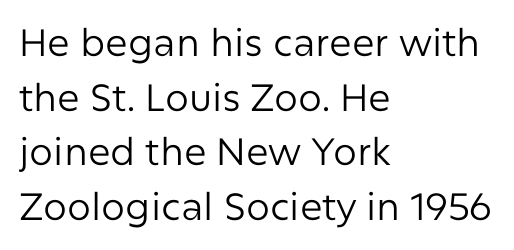
{"serif": "no", "italic": "no", "bold": "no", "weight": "regular", "width": "normal", "stroke_contrast": "low", "x_height": "medium", "monospaced": "no", "underline": "no", "align": "left", "line_spacing": "normal", "line_spacing_ratio": 1.44, "letter_spacing": "normal", "letter_spacing_em": 0.0, "glyph_px": 38}
